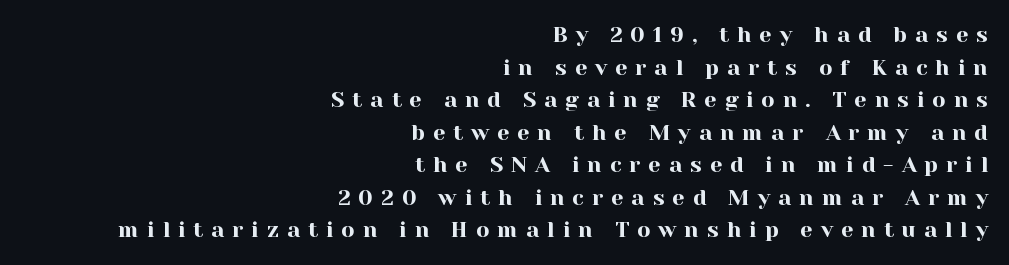
Q: Is the text italic (slanted)? A: No, it is upright.
Q: Is the text underlined? A: No.
Q: How is the paragraph aligned? A: Right-aligned.
Q: Is the spacing between letters normal or unusually wide? A: Unusually wide.
Q: Is the spacing between lines tight, normal or loose? A: Normal.
